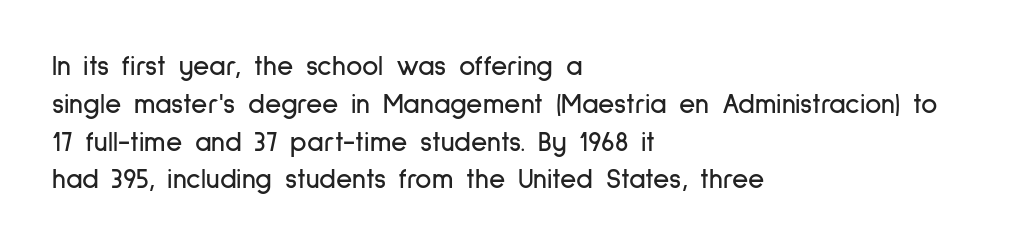
{"serif": "no", "italic": "no", "width": "condensed", "stroke_contrast": "low", "x_height": "medium", "monospaced": "no", "underline": "no", "align": "left", "line_spacing": "normal", "line_spacing_ratio": 1.35, "letter_spacing": "normal", "letter_spacing_em": 0.0, "glyph_px": 28}
